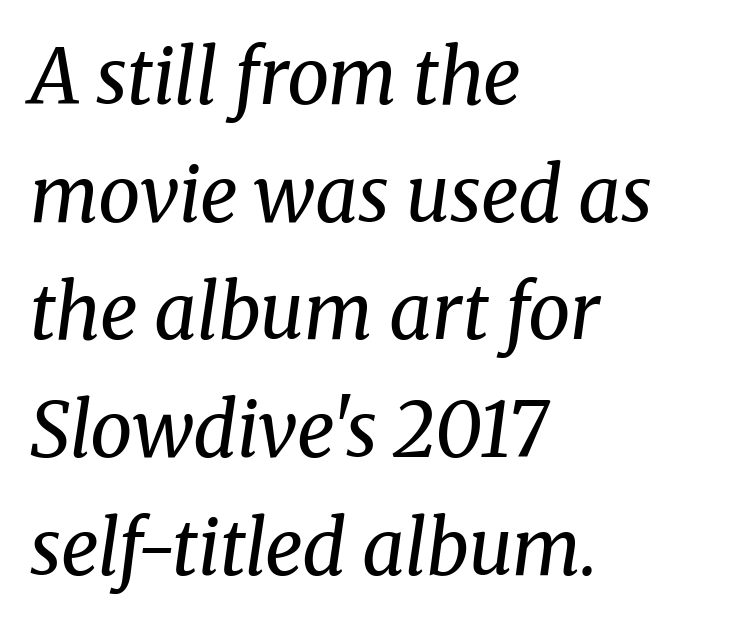
The image shows 75 px regular-weight serif type, italic (leaning right); set left-aligned, normal line spacing (1.57x), normal letter spacing, not underlined; medium stroke contrast and a medium x-height.
